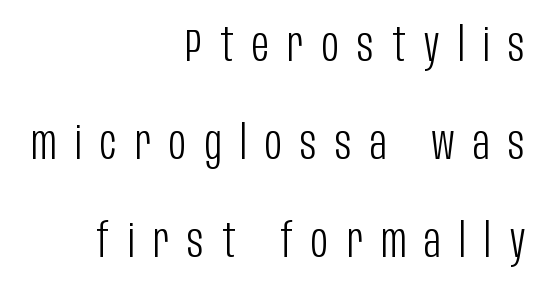
{"serif": "no", "italic": "no", "bold": "no", "weight": "light", "width": "condensed", "stroke_contrast": "low", "x_height": "large", "monospaced": "no", "underline": "no", "align": "right", "line_spacing": "loose", "line_spacing_ratio": 2.08, "letter_spacing": "wide", "letter_spacing_em": 0.39, "glyph_px": 47}
